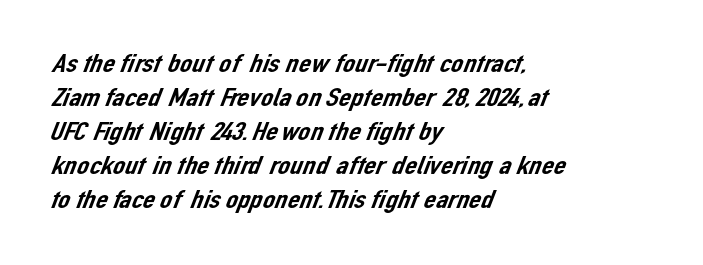
{"underline": "no", "align": "left", "line_spacing": "normal", "line_spacing_ratio": 1.26, "letter_spacing": "normal", "letter_spacing_em": 0.0, "glyph_px": 27}
